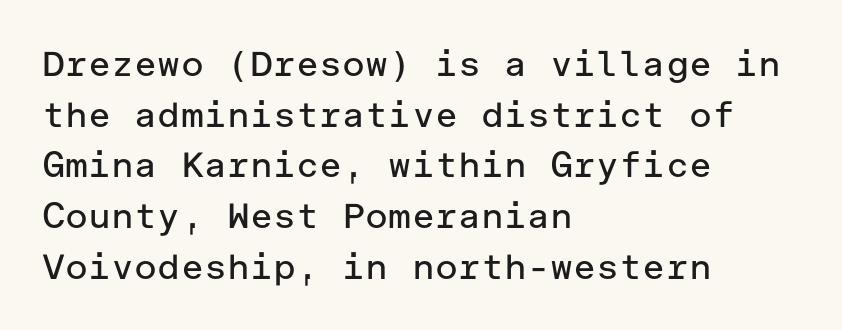
Q: Is the text bold? A: No.
Q: Is the text italic (slanted)? A: No, it is upright.
Q: Is the typeface a serif or a sans-serif typeface? A: Sans-serif.
Q: Is the text underlined? A: No.
Q: How is the paragraph aligned? A: Left-aligned.
Q: Is the spacing between letters normal or unusually wide? A: Normal.
Q: Is the spacing between lines tight, normal or loose? A: Normal.
Q: Width (condensed, normal, or wide)? A: Normal.
Q: Stroke contrast? A: Low.
Q: x-height? A: Medium.
